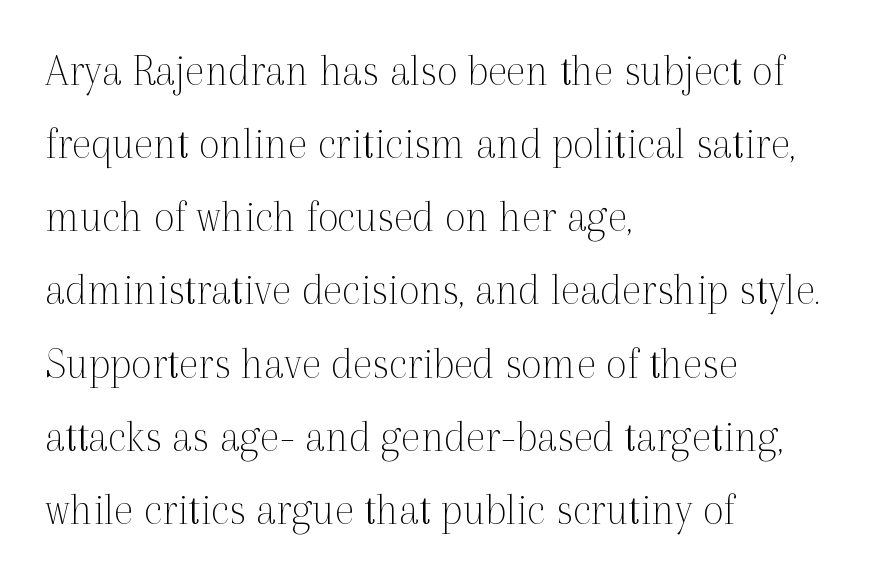
{"serif": "yes", "italic": "no", "bold": "no", "weight": "thin", "width": "normal", "x_height": "medium", "monospaced": "no", "underline": "no", "align": "left", "line_spacing": "normal", "line_spacing_ratio": 1.59, "letter_spacing": "normal", "letter_spacing_em": 0.0, "glyph_px": 46}
